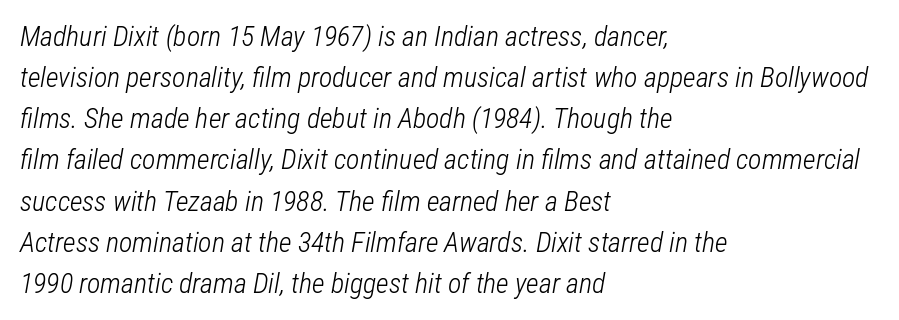
Q: Is the text bold? A: No.
Q: Is the text italic (slanted)? A: Yes, it leans right by about 12 degrees.
Q: Is the text underlined? A: No.
Q: How is the paragraph aligned? A: Left-aligned.
Q: Is the spacing between letters normal or unusually wide? A: Normal.
Q: Is the spacing between lines tight, normal or loose? A: Normal.
Q: Width (condensed, normal, or wide)? A: Condensed.
Q: Stroke contrast? A: Low.
Q: x-height? A: Medium.
Q: Monospaced? A: No.
